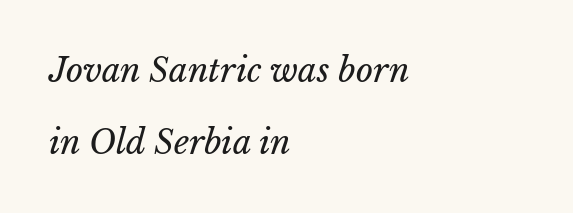
Q: Is the text bold? A: No.
Q: Is the text italic (slanted)? A: Yes, it leans right by about 15 degrees.
Q: Is the text underlined? A: No.
Q: How is the paragraph aligned? A: Left-aligned.
Q: Is the spacing between letters normal or unusually wide? A: Normal.
Q: Is the spacing between lines tight, normal or loose? A: Loose.
Q: Width (condensed, normal, or wide)? A: Normal.
Q: Stroke contrast? A: Low.
Q: x-height? A: Medium.
Q: Monospaced? A: No.
